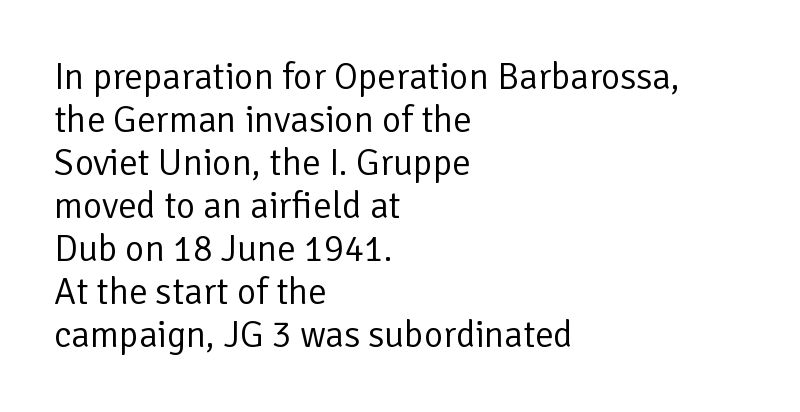
Typographically, this falls in the sans-serif category. Is the type heavy? It reads as light-to-regular instead. The gaps between neighbouring characters are ordinary and unremarkable. In CSS terms this would be text-align: left.
